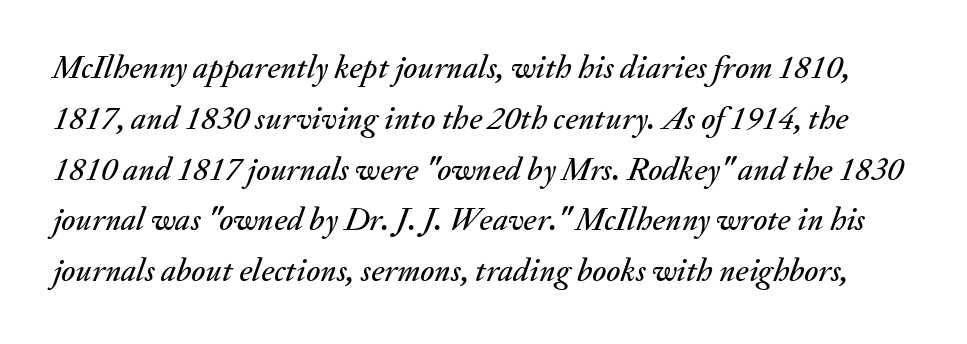
Q: Is the text italic (slanted)? A: Yes, it leans right by about 20 degrees.
Q: Is the text underlined? A: No.
Q: Is the spacing between letters normal or unusually wide? A: Normal.
Q: Is the spacing between lines tight, normal or loose? A: Normal.
Q: Width (condensed, normal, or wide)? A: Normal.
Q: Stroke contrast? A: Medium.
Q: x-height? A: Small.
Q: Monospaced? A: No.
